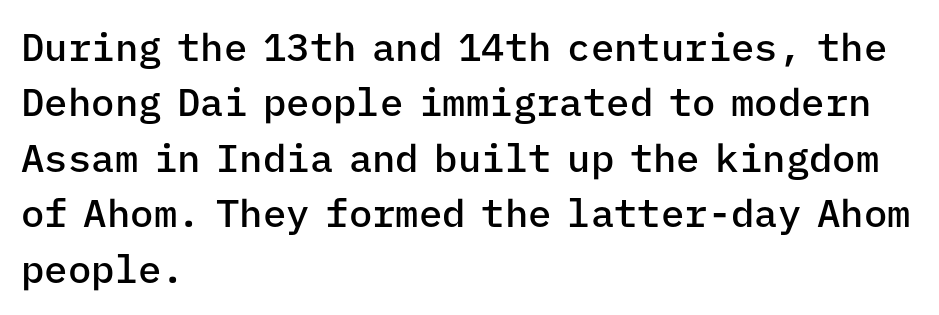
{"serif": "no", "italic": "no", "bold": "semi", "weight": "semibold", "width": "normal", "stroke_contrast": "low", "x_height": "medium", "monospaced": "yes", "underline": "no", "align": "left", "line_spacing": "normal", "line_spacing_ratio": 1.42, "letter_spacing": "normal", "letter_spacing_em": 0.0, "glyph_px": 39}
